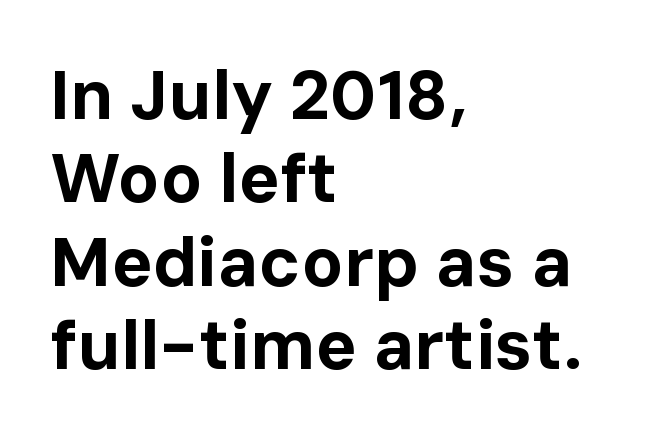
Unmarked baselines from the first word to the last. The paragraph has a hard left edge and a soft right edge. Between one letter and the next there's only the usual sliver of space. Here the designer chose a conventional face with non-uniform glyph widths. Strong, thick strokes mark this as bold type. Typographically, this falls in the sans-serif category.
